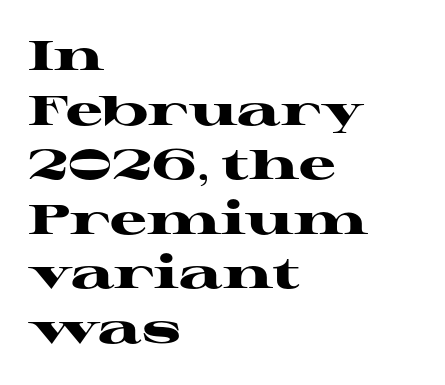
Compared with an ordinary text face, these strokes are far heavier — a full bold. The foot of each line stays bare and open. No italicization has been applied; the sample stays upright. Interline gaps are of average width in this sample. What kind of face is this? One with serifs. Here the glyphs are tracked normally, forming tight word shapes.
